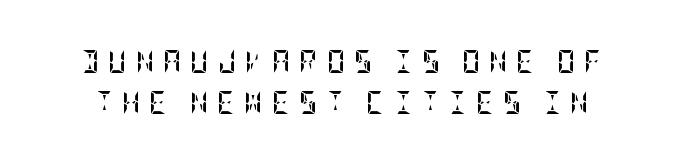
The image shows 23 px bold type, upright; set line spacing 1.78x, unusually wide letter spacing (+0.37 em), not underlined.
